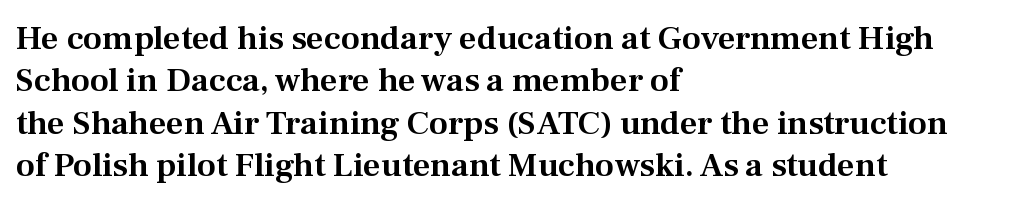
The font family rendered here belongs to the serif group. These lines are rendered in a variable-pitch font. Plain, unruled lines of type. How would I describe the line gaps? Plain and ordinary. The rendering anchors every line to the left-hand side.
